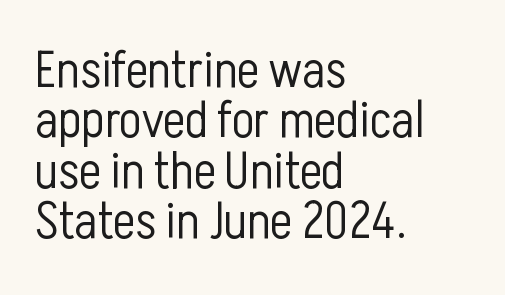
How are the letters spaced? Ordinarily, with no added tracking. The passage shown is not underscored anywhere. Here the designer chose a conventional face with non-uniform glyph widths. The letters stand straight up with perfectly vertical stems. The text was rendered using a sans face with plain stroke endings.
